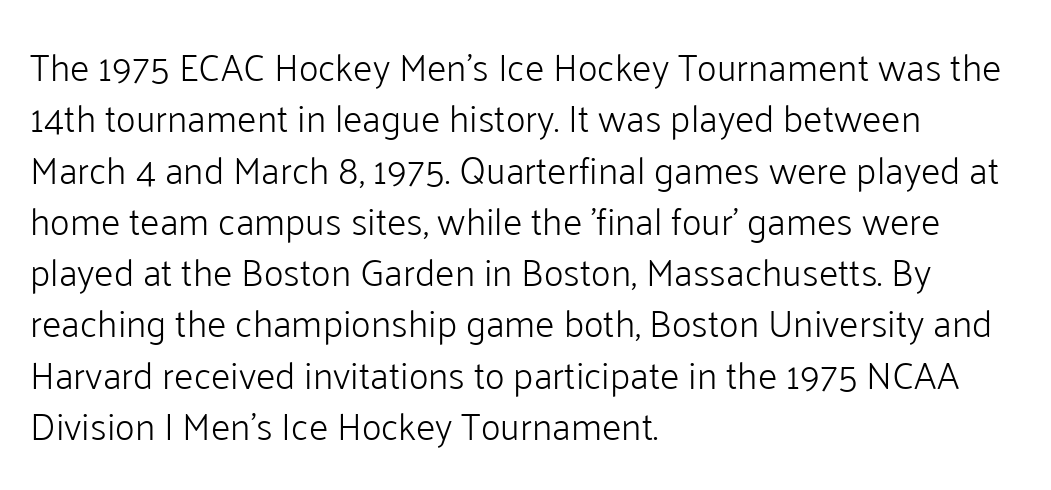
Examine the stroke ends and you'll find no serifs. The typography opts for an upright posture over an oblique one. Stroke mass is kept to a normal reading level or below. Plain, unruled lines of type.
